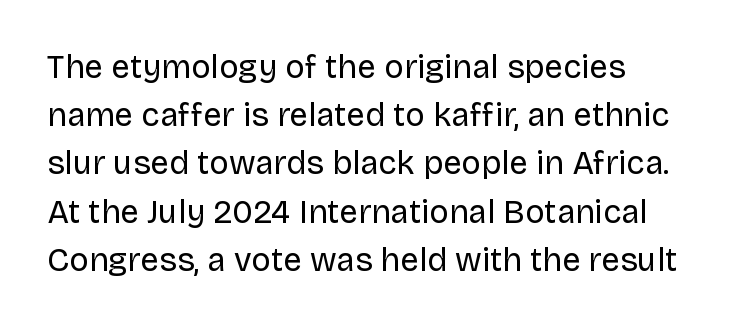
{"serif": "no", "italic": "no", "bold": "no", "weight": "regular", "width": "normal", "stroke_contrast": "low", "x_height": "large", "monospaced": "no", "underline": "no", "align": "left", "line_spacing": "normal", "line_spacing_ratio": 1.46, "letter_spacing": "normal", "letter_spacing_em": 0.0, "glyph_px": 33}
